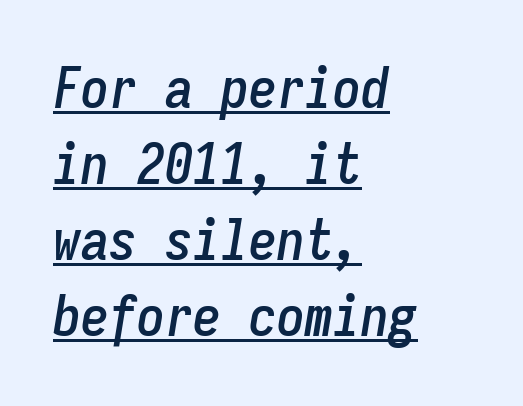
The image shows 56 px condensed type, italic (leaning right), monospaced; set left-aligned, normal line spacing (1.36x), normal letter spacing, underlined; low stroke contrast and a medium x-height.
